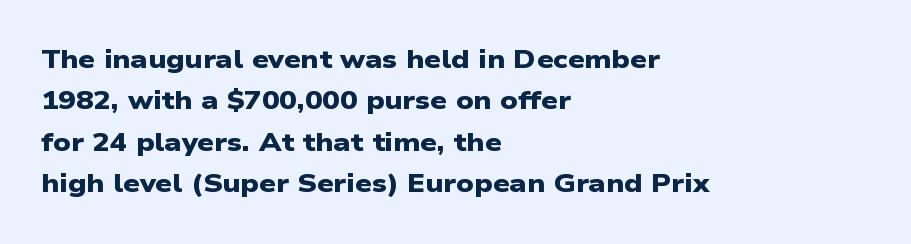
Check under the words: just untouched page. Which margin do the lines hug? The left one — the right edge is uneven. Is the type bold? Yes — the strokes are clearly thick and heavy. This sample keeps an unexceptional amount of space between lines. The line texture is even and compact thanks to regular tracking.
